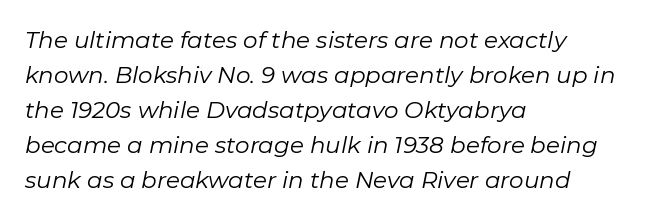
Q: Is the text bold? A: No.
Q: Is the text italic (slanted)? A: Yes, it leans right by about 11 degrees.
Q: Is the text underlined? A: No.
Q: How is the paragraph aligned? A: Left-aligned.
Q: Is the spacing between letters normal or unusually wide? A: Normal.
Q: Is the spacing between lines tight, normal or loose? A: Normal.
